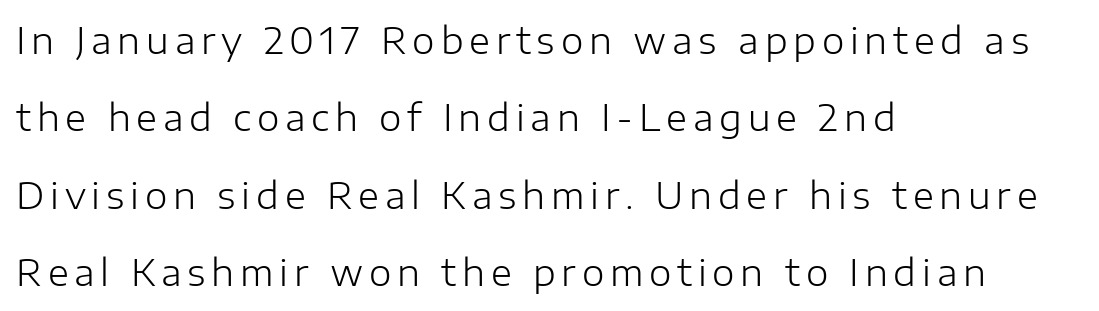
{"serif": "no", "italic": "no", "bold": "no", "weight": "light", "width": "normal", "stroke_contrast": "low", "x_height": "medium", "monospaced": "no", "underline": "no", "align": "left", "line_spacing": "loose", "line_spacing_ratio": 2.15, "glyph_px": 36}
